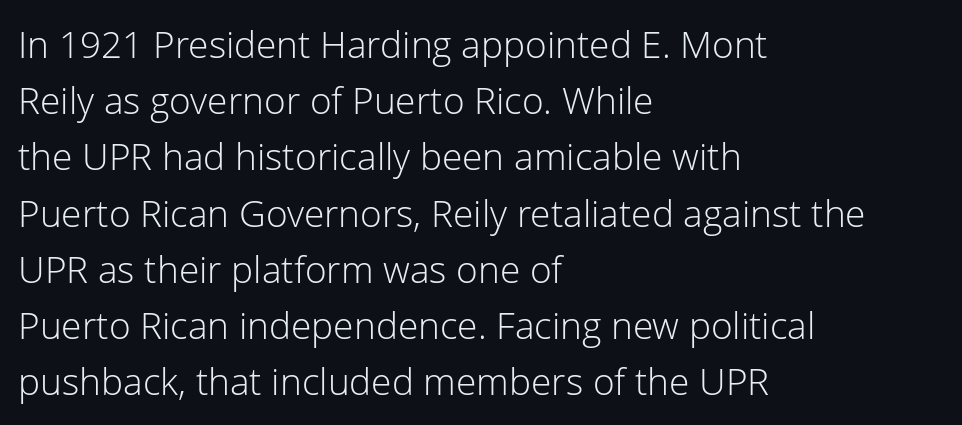
Every row of glyphs begins at an identical x-position on the left. Posture: vertical. Think of a printed novel: that variable character pitch is what you see here. The weight would be labelled regular, book, light, or lighter still.
